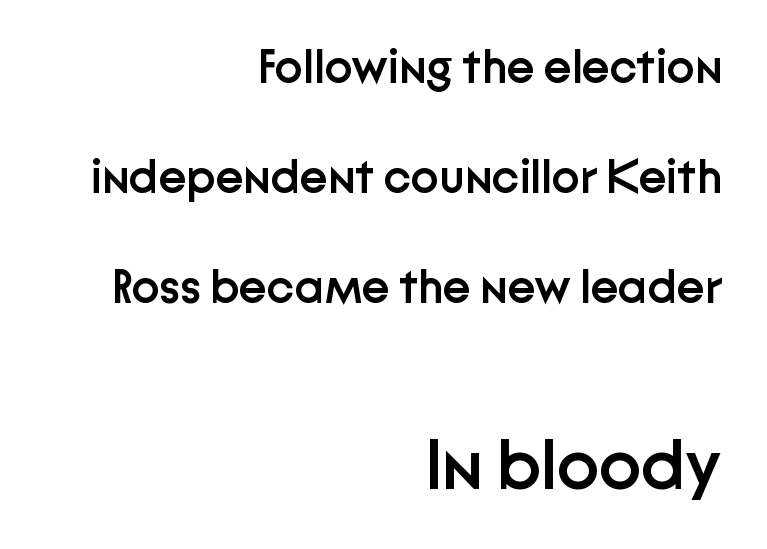
Q: Is the text bold? A: Semi-bold.
Q: Is the text italic (slanted)? A: No, it is upright.
Q: Is the typeface a serif or a sans-serif typeface? A: Sans-serif.
Q: Is the text underlined? A: No.
Q: How is the paragraph aligned? A: Right-aligned.
Q: Is the spacing between letters normal or unusually wide? A: Normal.
Q: Is the spacing between lines tight, normal or loose? A: Loose.
Q: Which block of text is set in a larger size, the first (top) or the second (bottom)? A: The second (bottom) one.
Q: Width (condensed, normal, or wide)? A: Normal.
Q: Stroke contrast? A: Low.
Q: x-height? A: Medium.
Q: Monospaced? A: No.
